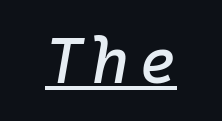
Q: Is the text italic (slanted)? A: Yes, it leans right by about 10 degrees.
Q: Is the text underlined? A: Yes.
Q: How is the paragraph aligned? A: Centered.
Q: Width (condensed, normal, or wide)? A: Normal.
Q: Stroke contrast? A: Low.
Q: x-height? A: Medium.
Q: Monospaced? A: Yes.
